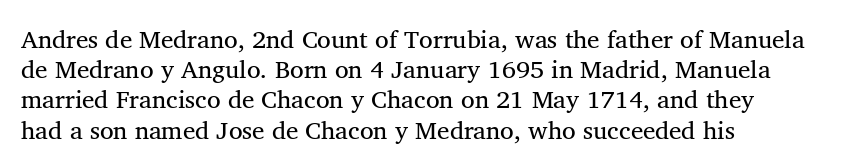
The image shows 25 px text type; set left-aligned, line spacing 1.21x, normal letter spacing, not underlined.
